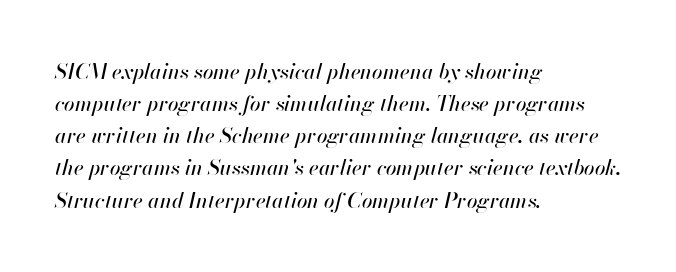
The image shows 21 px text type, italic (leaning right); set left-aligned, normal line spacing (1.53x), normal letter spacing, not underlined.
